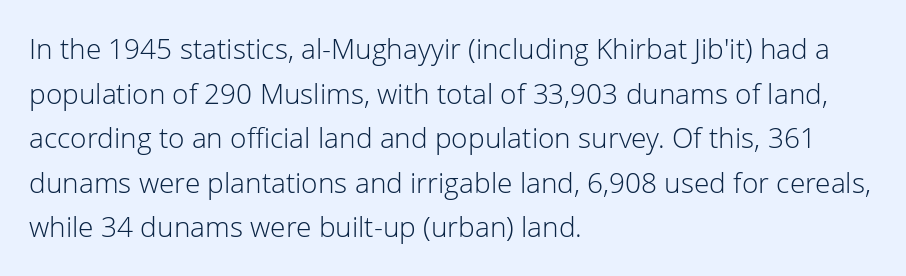
The image shows 28 px light sans-serif type, upright; set left-aligned, normal line spacing (1.59x), normal letter spacing, not underlined; low stroke contrast and a medium x-height.
